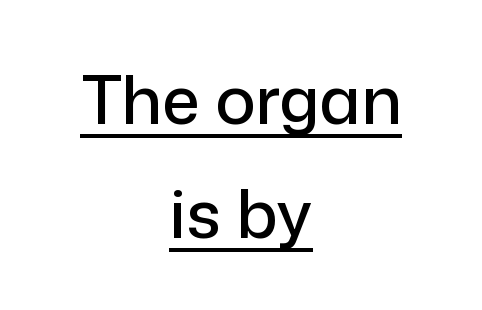
Regarding leading, the lines here are spaced in the standard way. The lettering is marked with a stroke running underneath it. The passage shown is typed in a proportional face where columns would drift. Note: no serifs on the glyphs. The whitespace from short lines is split evenly between both sides.
